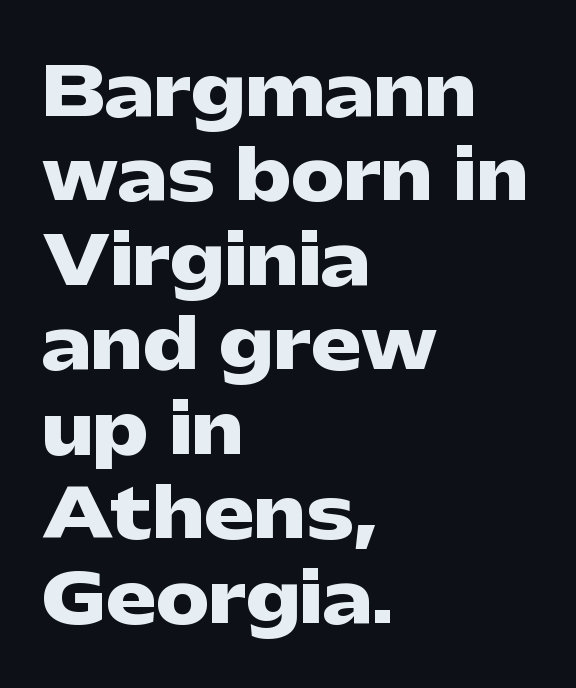
{"serif": "no", "italic": "no", "bold": "yes", "weight": "heavy", "width": "wide", "stroke_contrast": "low", "x_height": "medium", "monospaced": "no", "underline": "no", "align": "left", "line_spacing": "normal", "line_spacing_ratio": 1.26, "letter_spacing": "normal", "letter_spacing_em": 0.0, "glyph_px": 67}
